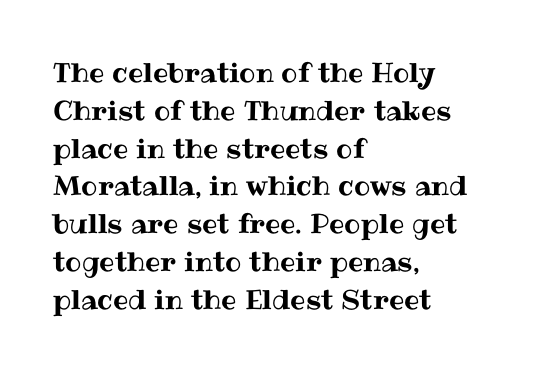
{"italic": "no", "underline": "no", "align": "left", "line_spacing": "normal", "line_spacing_ratio": 1.4, "letter_spacing": "normal", "letter_spacing_em": 0.0, "glyph_px": 27}
